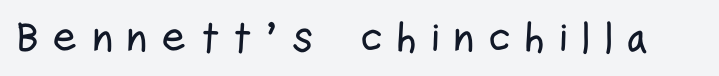
{"serif": "no", "italic": "no", "width": "condensed", "stroke_contrast": "low", "x_height": "medium", "monospaced": "no", "underline": "no", "letter_spacing": "wide", "letter_spacing_em": 0.31, "glyph_px": 43}
